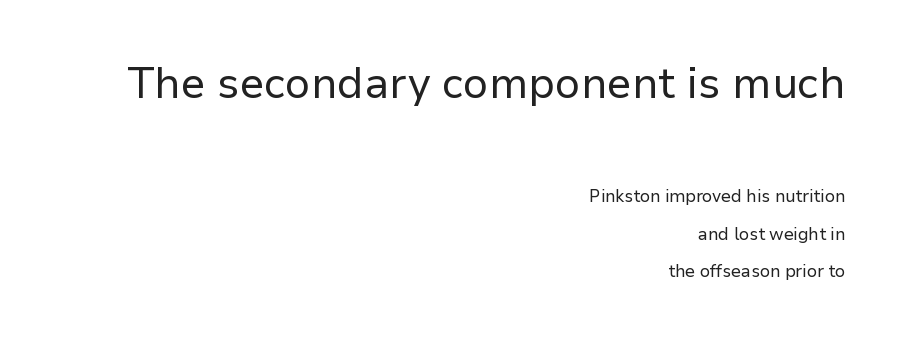
Q: Is the text bold? A: No.
Q: Is the text italic (slanted)? A: No, it is upright.
Q: Is the typeface a serif or a sans-serif typeface? A: Sans-serif.
Q: Is the text underlined? A: No.
Q: How is the paragraph aligned? A: Right-aligned.
Q: Is the spacing between letters normal or unusually wide? A: Normal.
Q: Is the spacing between lines tight, normal or loose? A: Loose.
Q: Which block of text is set in a larger size, the first (top) or the second (bottom)? A: The first (top) one.
Q: Width (condensed, normal, or wide)? A: Normal.
Q: Stroke contrast? A: Low.
Q: x-height? A: Medium.
Q: Monospaced? A: No.
